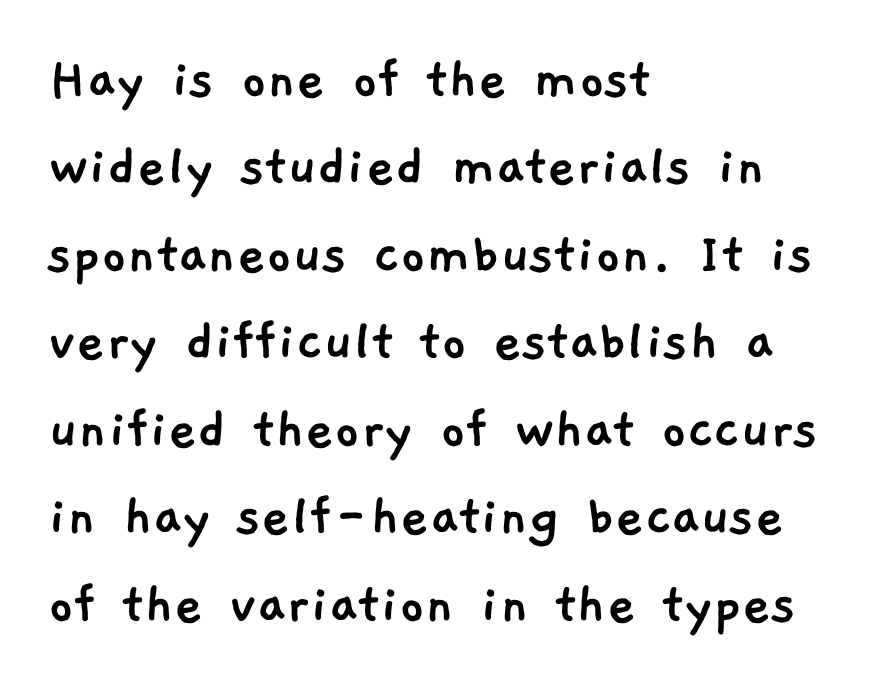
Q: Is the typeface a serif or a sans-serif typeface? A: Sans-serif.
Q: Is the text underlined? A: No.
Q: How is the paragraph aligned? A: Left-aligned.
Q: Is the spacing between letters normal or unusually wide? A: Normal.
Q: Is the spacing between lines tight, normal or loose? A: Normal.
Q: Width (condensed, normal, or wide)? A: Normal.
Q: Stroke contrast? A: Low.
Q: x-height? A: Medium.
Q: Monospaced? A: No.
